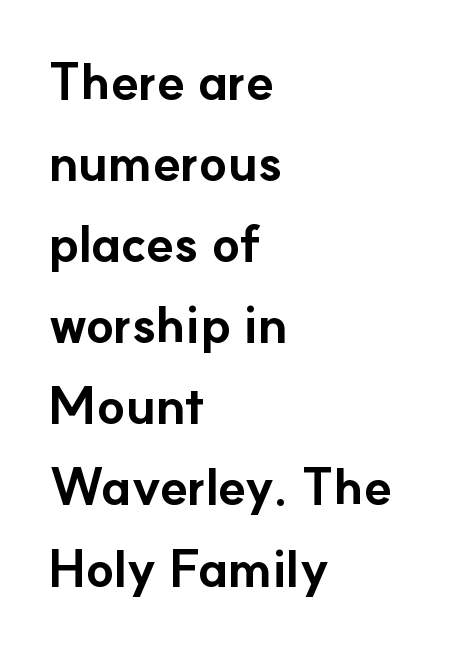
Q: Is the text bold? A: Yes.
Q: Is the text italic (slanted)? A: No, it is upright.
Q: Is the typeface a serif or a sans-serif typeface? A: Sans-serif.
Q: Is the text underlined? A: No.
Q: How is the paragraph aligned? A: Left-aligned.
Q: Is the spacing between letters normal or unusually wide? A: Normal.
Q: Is the spacing between lines tight, normal or loose? A: Normal.
Q: Width (condensed, normal, or wide)? A: Normal.
Q: Stroke contrast? A: Low.
Q: x-height? A: Small.
Q: Monospaced? A: No.
